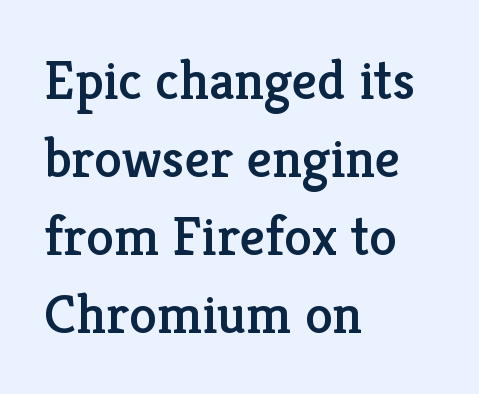
Short and long lines alike share a common starting point at left. Tracking here is standard; glyphs follow each other at the usual distance. Proportional: the letters do not fall into vertical columns. It's the straight-up-and-down kind of type. Quick note: interline space is typical. You can tell from the footed stems that serif type was used.
